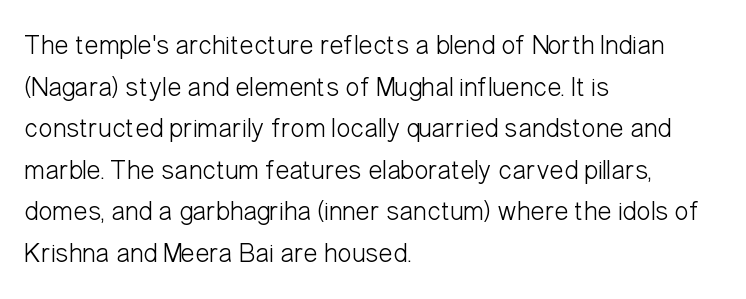
The image shows 27 px text type, upright; set left-aligned, normal line spacing (1.54x), normal letter spacing, not underlined.
